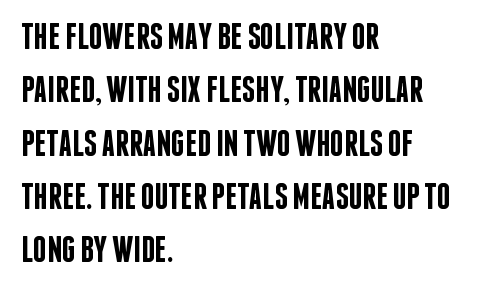
Q: Is the text bold? A: Semi-bold.
Q: Is the text italic (slanted)? A: No, it is upright.
Q: Is the typeface a serif or a sans-serif typeface? A: Sans-serif.
Q: Is the text underlined? A: No.
Q: How is the paragraph aligned? A: Left-aligned.
Q: Is the spacing between letters normal or unusually wide? A: Normal.
Q: Is the spacing between lines tight, normal or loose? A: Normal.
Q: Width (condensed, normal, or wide)? A: Condensed.
Q: Stroke contrast? A: Low.
Q: x-height? A: Large.
Q: Monospaced? A: No.
